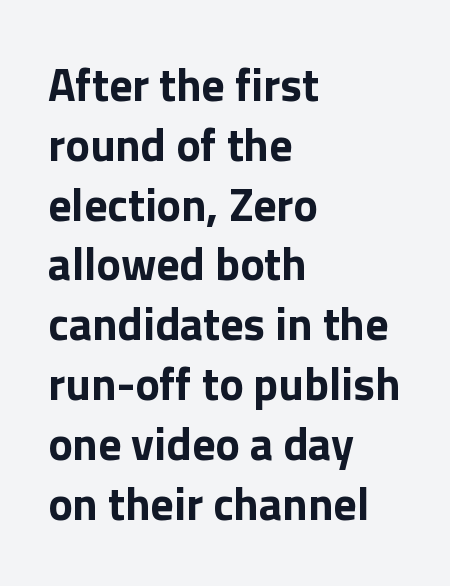
{"serif": "no", "italic": "no", "bold": "yes", "weight": "bold", "width": "normal", "stroke_contrast": "low", "x_height": "medium", "monospaced": "no", "underline": "no", "align": "left", "line_spacing": "normal", "line_spacing_ratio": 1.3, "letter_spacing": "normal", "letter_spacing_em": 0.0, "glyph_px": 46}
